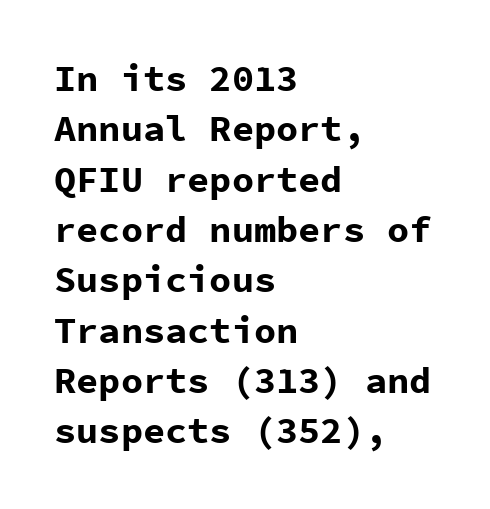
Spacing between characters is what you'd get straight out of the box. Regarding leading, the lines here are spaced in the standard way. If you drew a line through each stem, it would be perfectly vertical. These lines are rendered in a fixed-pitch font. The compositor pushed each line to the left boundary. Only glyphs here, with clear space below each row.
